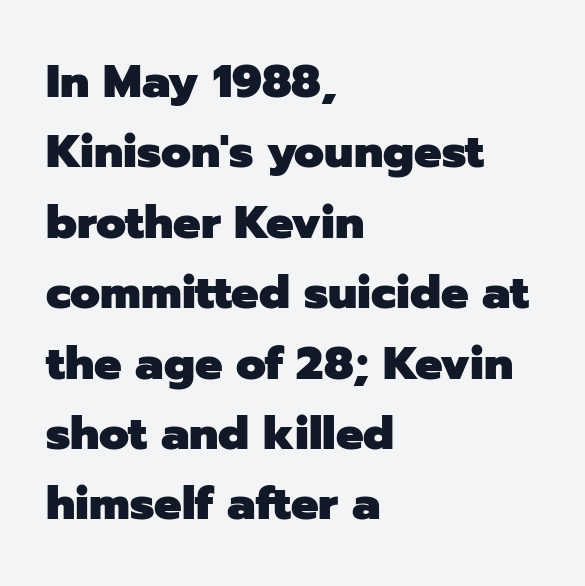
The image shows 46 px heavy sans-serif type, upright; set left-aligned, normal line spacing (1.53x), normal letter spacing, not underlined; low stroke contrast and a medium x-height.
